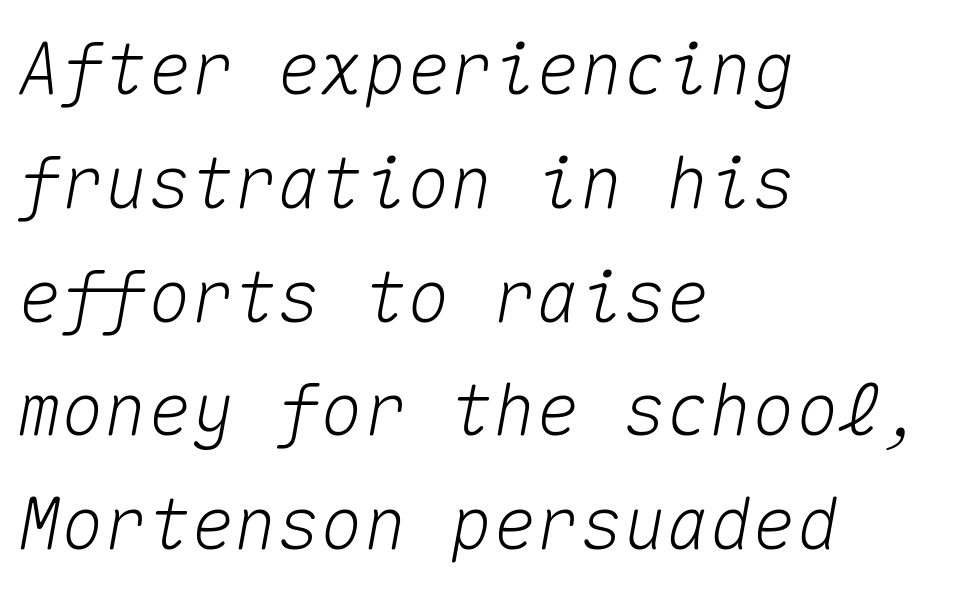
{"italic": "yes", "lean": "right", "slant_degrees": 10, "width": "normal", "stroke_contrast": "medium", "x_height": "medium", "monospaced": "yes", "underline": "no", "align": "left", "line_spacing": "normal", "line_spacing_ratio": 1.58, "letter_spacing": "normal", "letter_spacing_em": 0.0, "glyph_px": 72}
